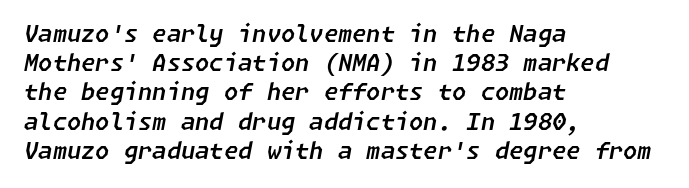
{"italic": "yes", "lean": "right", "slant_degrees": 11, "underline": "no", "align": "left", "line_spacing": "normal", "line_spacing_ratio": 1.27, "letter_spacing": "normal", "letter_spacing_em": 0.0, "glyph_px": 23}
